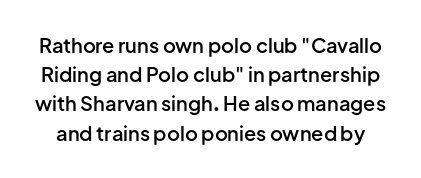
Q: Is the text bold? A: Semi-bold.
Q: Is the text italic (slanted)? A: No, it is upright.
Q: Is the text underlined? A: No.
Q: Is the spacing between letters normal or unusually wide? A: Normal.
Q: Is the spacing between lines tight, normal or loose? A: Normal.
